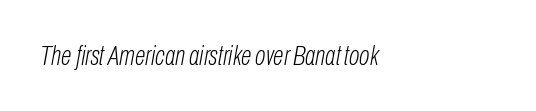
{"italic": "yes", "lean": "right", "slant_degrees": 10, "bold": "no", "weight": "light", "width": "condensed", "stroke_contrast": "low", "x_height": "medium", "monospaced": "no", "underline": "no", "align": "left", "letter_spacing": "normal", "letter_spacing_em": 0.0, "glyph_px": 28}
